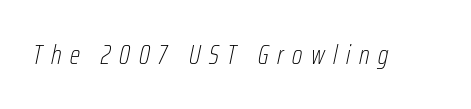
{"italic": "yes", "lean": "right", "slant_degrees": 12, "bold": "no", "underline": "no", "letter_spacing": "wide", "letter_spacing_em": 0.32, "glyph_px": 27}
